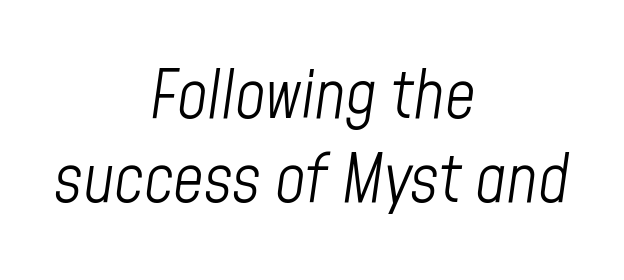
Q: Is the text bold? A: No.
Q: Is the text italic (slanted)? A: Yes, it leans right by about 8 degrees.
Q: Is the text underlined? A: No.
Q: How is the paragraph aligned? A: Centered.
Q: Is the spacing between letters normal or unusually wide? A: Normal.
Q: Is the spacing between lines tight, normal or loose? A: Normal.
Q: Width (condensed, normal, or wide)? A: Condensed.
Q: Stroke contrast? A: Low.
Q: x-height? A: Medium.
Q: Monospaced? A: No.
